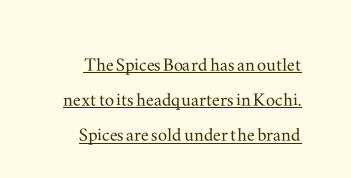
Q: Is the text italic (slanted)? A: No, it is upright.
Q: Is the text underlined? A: Yes.
Q: Is the spacing between letters normal or unusually wide? A: Normal.
Q: Is the spacing between lines tight, normal or loose? A: Normal.
